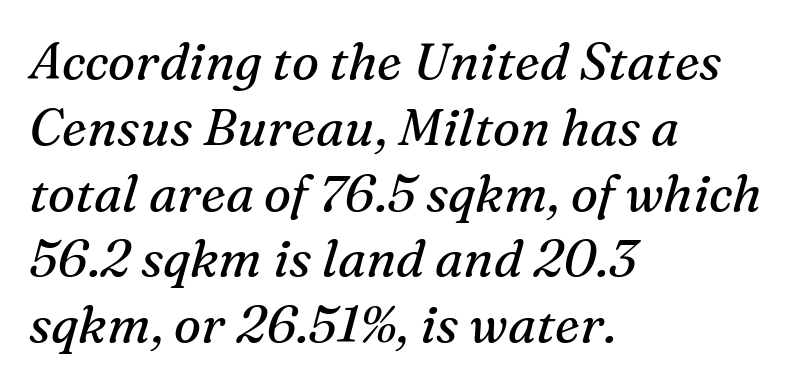
The image shows 51 px regular-weight serif type, italic (leaning right); set left-aligned, normal line spacing (1.29x), normal letter spacing, not underlined; medium stroke contrast and a medium x-height.
